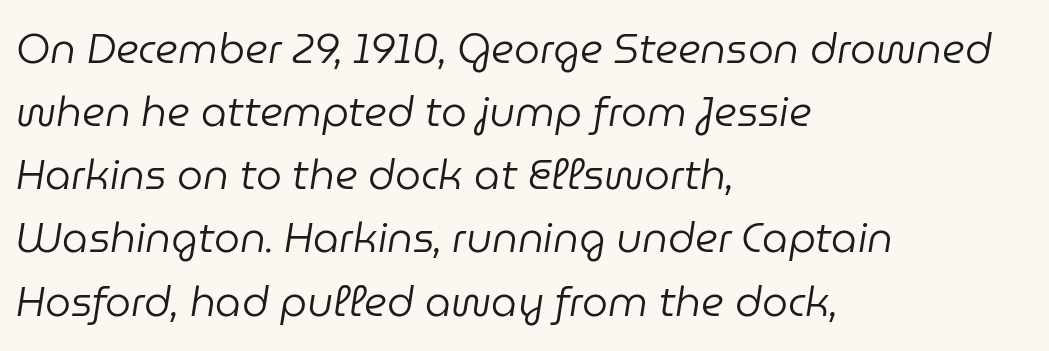
{"italic": "yes", "lean": "right", "slant_degrees": 9, "bold": "no", "weight": "regular", "width": "normal", "stroke_contrast": "low", "x_height": "medium", "monospaced": "no", "underline": "no", "align": "left", "line_spacing": "normal", "line_spacing_ratio": 1.54, "letter_spacing": "normal", "letter_spacing_em": 0.0, "glyph_px": 41}
